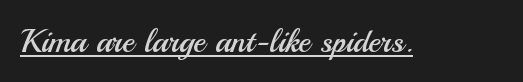
Characters follow at the spacing the type designer built in. The weight would be labelled regular, book, light, or lighter still. Examine the stroke ends and you'll find no serifs. You could not count columns in this text — the font is proportionally spaced. Quick note: underline on.
